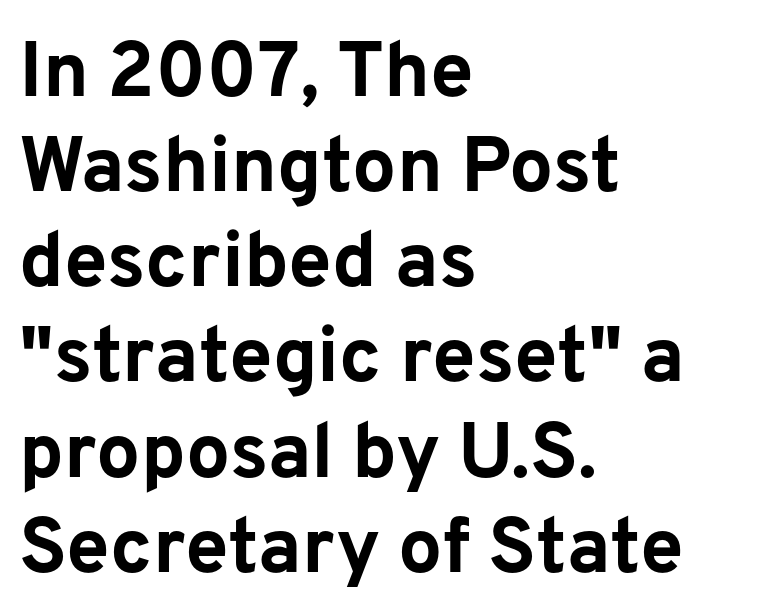
The image shows 78 px bold sans-serif type, upright; set left-aligned, line spacing 1.22x, normal letter spacing, not underlined; low stroke contrast and a medium x-height.
